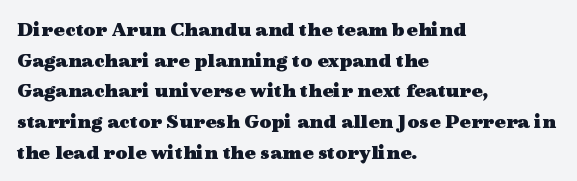
Glyph-to-glyph distance matches everyday printed text. If you drew a line through each stem, it would be perfectly vertical. Horizontal bands of white between lines are of average thickness. Type without underlining. The glyphs have the mass of a bold cut.
